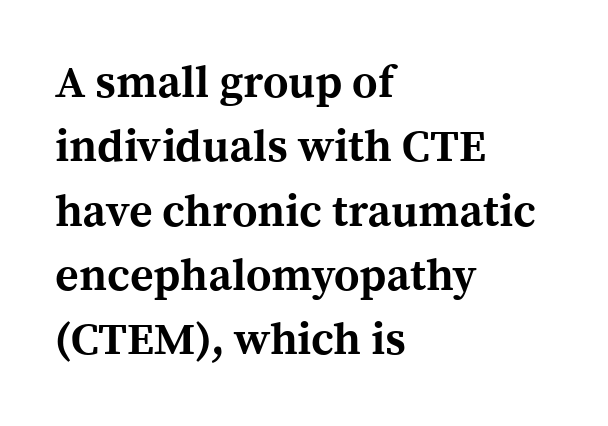
Q: Is the text bold? A: Yes.
Q: Is the text italic (slanted)? A: No, it is upright.
Q: Is the typeface a serif or a sans-serif typeface? A: Serif.
Q: Is the text underlined? A: No.
Q: How is the paragraph aligned? A: Left-aligned.
Q: Is the spacing between letters normal or unusually wide? A: Normal.
Q: Is the spacing between lines tight, normal or loose? A: Normal.
Q: Width (condensed, normal, or wide)? A: Normal.
Q: x-height? A: Medium.
Q: Monospaced? A: No.
